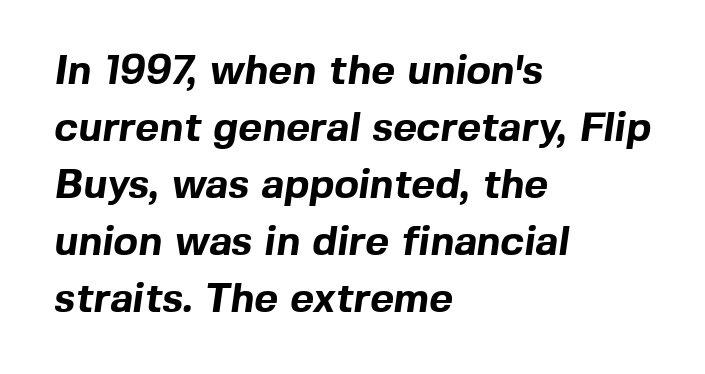
Is this a sans? Yes — the strokes have no serifs. Do the characters align in a grid? No, the font is proportional. The glyphs have the mass of a bold cut. The ragged edge is on the right, which tells us the setting is flush left.
